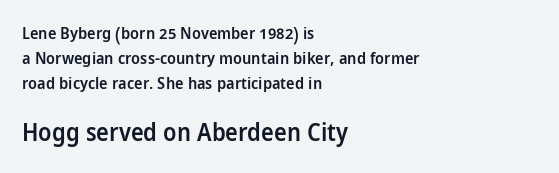
The gap between lines stays unmarked. The horizontal fit of the characters is conventional and even. Is the block centered? No — it sits flush against the left margin. Whoever set this made the second block the dominant, larger element.
